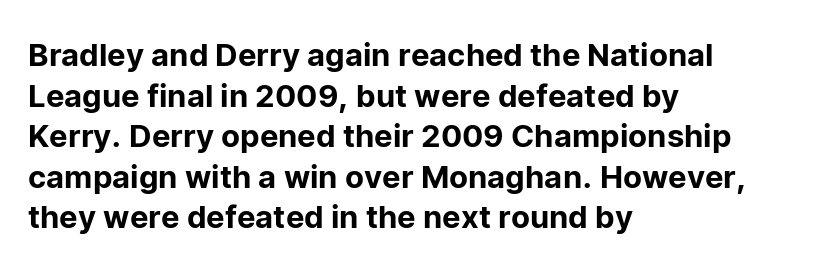
The image shows 31 px sans-serif type, upright; set left-aligned, normal line spacing (1.31x), normal letter spacing, not underlined; low stroke contrast and a medium x-height.
